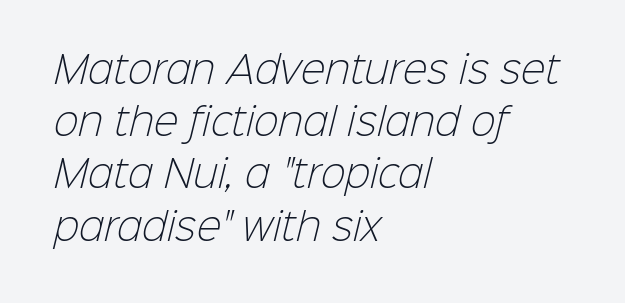
{"serif": "no", "bold": "no", "weight": "light", "width": "normal", "stroke_contrast": "low", "x_height": "medium", "monospaced": "no", "underline": "no", "align": "left", "line_spacing": "normal", "line_spacing_ratio": 1.41, "letter_spacing": "normal", "letter_spacing_em": 0.0, "glyph_px": 37}
